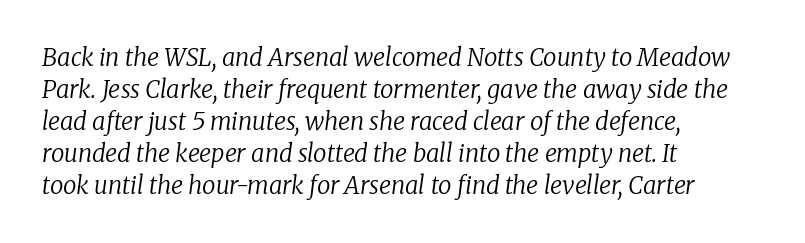
{"italic": "yes", "lean": "right", "slant_degrees": 8, "bold": "no", "underline": "no", "align": "left", "line_spacing": "normal", "line_spacing_ratio": 1.33, "letter_spacing": "normal", "letter_spacing_em": 0.0, "glyph_px": 24}
